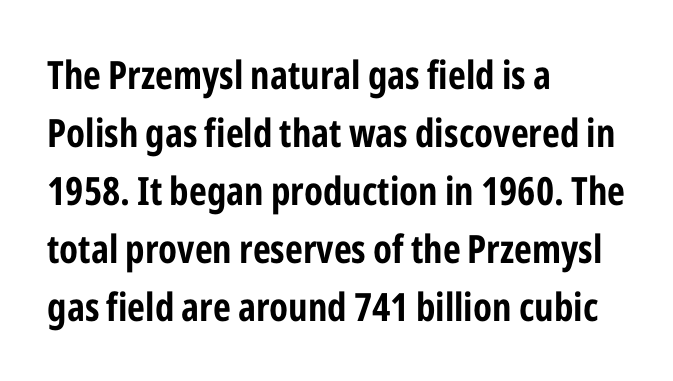
{"serif": "no", "italic": "no", "bold": "yes", "weight": "bold", "width": "condensed", "stroke_contrast": "low", "x_height": "medium", "monospaced": "no", "underline": "no", "align": "left", "line_spacing": "normal", "line_spacing_ratio": 1.49, "letter_spacing": "normal", "letter_spacing_em": 0.0, "glyph_px": 39}
